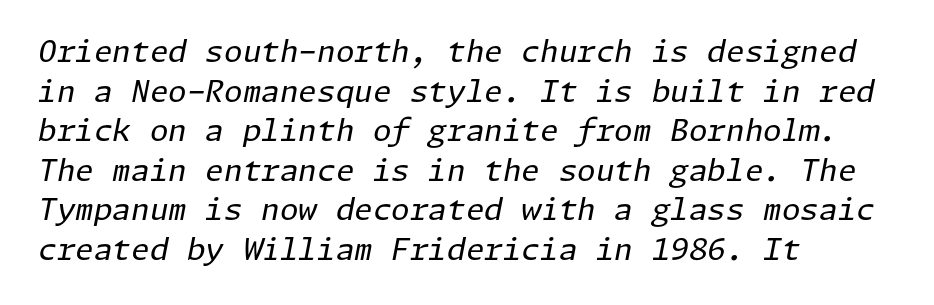
The image shows 30 px regular-weight type, italic (leaning right); set left-aligned, normal line spacing (1.32x), normal letter spacing, not underlined; low stroke contrast and a medium x-height.
